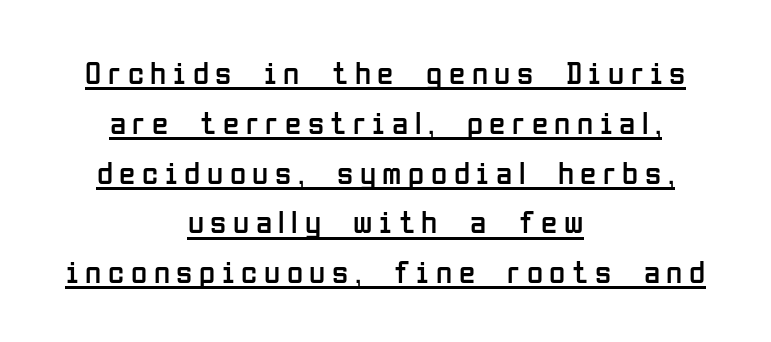
The image shows 33 px regular-weight, condensed sans-serif type, upright; set centered, normal line spacing (1.51x), unusually wide letter spacing (+0.2 em), underlined; low stroke contrast and a medium x-height.
